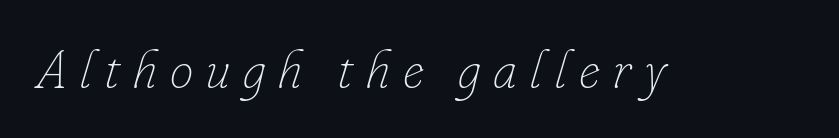
{"italic": "yes", "lean": "right", "slant_degrees": 16, "bold": "no", "weight": "thin", "width": "normal", "stroke_contrast": "low", "x_height": "small", "monospaced": "no", "underline": "no", "letter_spacing": "wide", "letter_spacing_em": 0.23, "glyph_px": 53}
